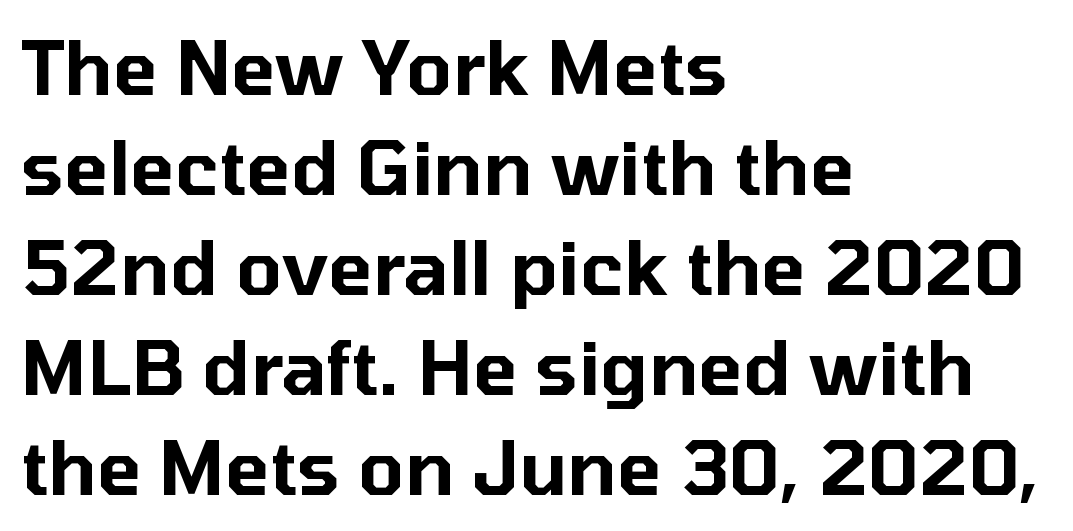
Spacing between characters is what you'd get straight out of the box. The characters display no serif detailing; their extremities are plain. The passage shown is typed in a proportional face where columns would drift. A clean baseline with only descenders dipping below it. You can tell it's not italic because the verticals are truly vertical.
